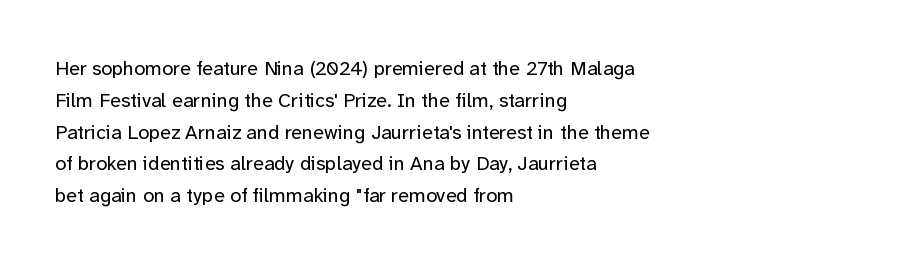
Q: Is the text bold? A: No.
Q: Is the text italic (slanted)? A: No, it is upright.
Q: Is the text underlined? A: No.
Q: How is the paragraph aligned? A: Left-aligned.
Q: Is the spacing between letters normal or unusually wide? A: Normal.
Q: Is the spacing between lines tight, normal or loose? A: Normal.
